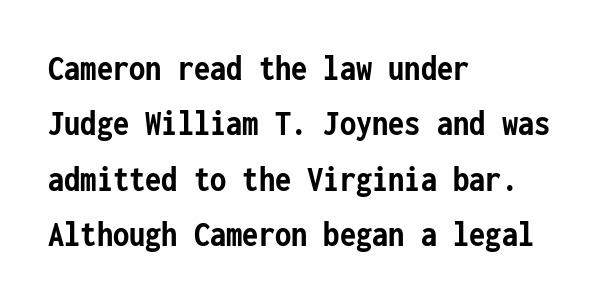
A typesetter would mark this as roman, not italic. The text was rendered using a sans face with plain stroke endings. Unmarked baselines from the first word to the last. One glance says typical: line gaps are just what's usual. A typesetter would call this monospace, since all characters share one set width.
